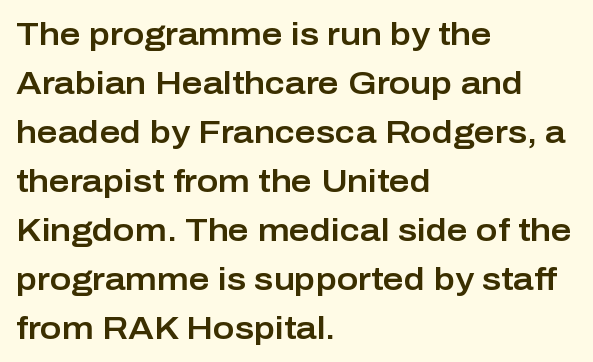
The image shows 32 px sans-serif type, upright; set left-aligned, normal line spacing (1.53x), normal letter spacing, not underlined; low stroke contrast and a medium x-height.
